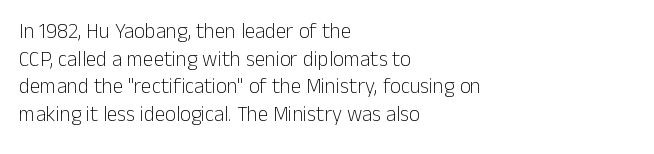
Every stem runs plumb, perpendicular to the baseline. Leftover space on each line is placed entirely after the last word. Check the space under the baseline: it is left empty. This reads as an unemphasized weight, regular at the heaviest. Caption: standard tracking, unaltered.
